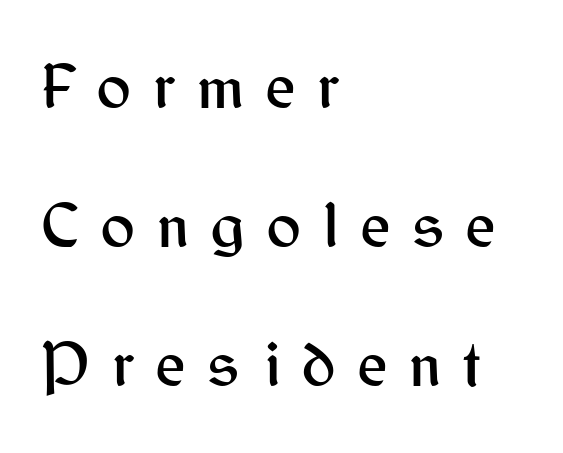
Line starts are locked; line ends wander. The area under the type is left untouched. Every character sits straight up, as roman type does. You could fit nearly another row in the gap between these rows.
